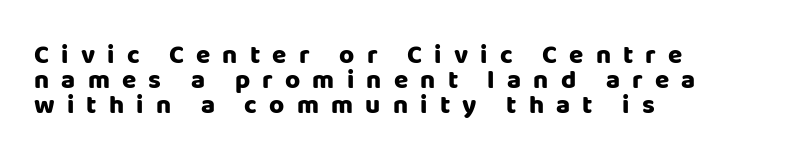
{"italic": "no", "bold": "yes", "underline": "no", "align": "left", "line_spacing": "tight", "line_spacing_ratio": 0.97, "letter_spacing": "wide", "letter_spacing_em": 0.47, "glyph_px": 26}
